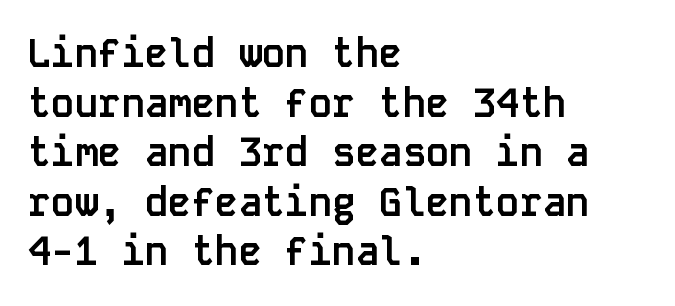
Vertical strokes here are truly vertical. The text block is weighted toward the left margin, trailing off unevenly rightward. The gaps between neighbouring characters are ordinary and unremarkable. The lines sit at an ordinary, default distance from one another. The words here are not underlined. This sample has the even, mechanical cadence of fixed-width lettering.
